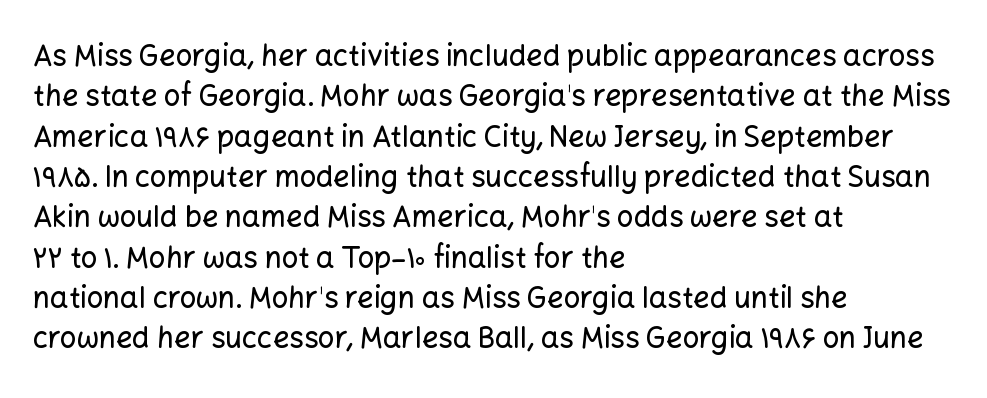
A normal amount of white space separates one row of letters from the next. A typesetter would label this face a sans. The tracking reads as untouched default to a designer's eye. Bare-footed words on every line.
